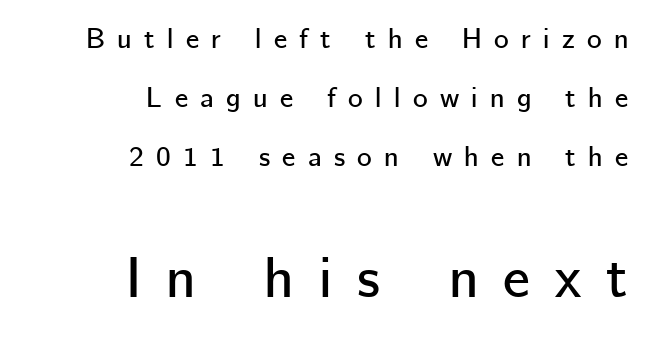
To sum up the face: it is a sans, with no serifs. Each word looks stretched out because of the extra space between its letters. Summary of vertical rhythm: relaxed, with wide interline spacing. Spacing verdict: proportional, widths tailored to each character. Compared with a flush-left layout, this one pins lines to the opposite, right side. Size contrast runs from small at the top to large at the bottom.
